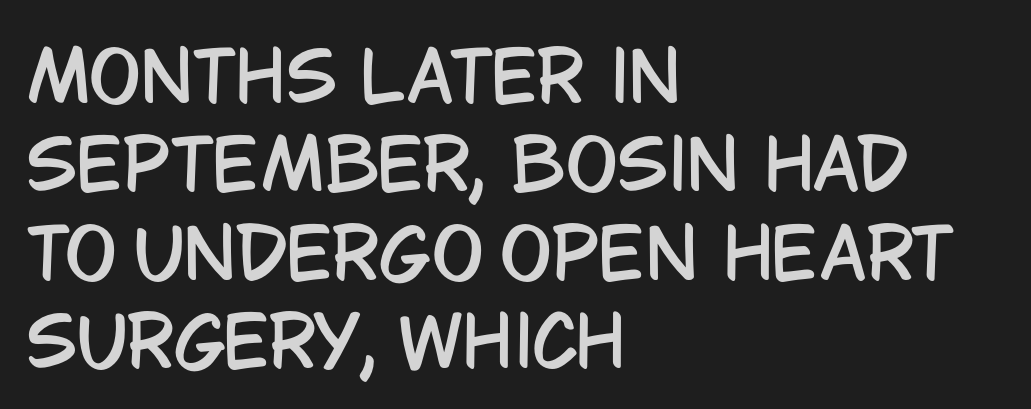
The image shows 69 px condensed sans-serif type, upright; set left-aligned, normal line spacing (1.28x), normal letter spacing, not underlined; low stroke contrast and a large x-height.
